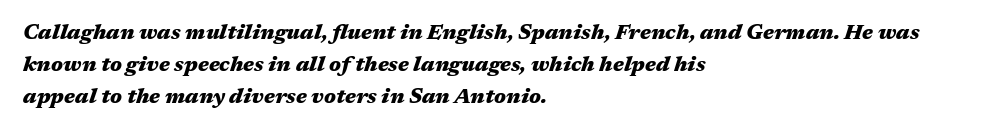
Q: Is the text bold? A: Yes.
Q: Is the text italic (slanted)? A: Yes, it leans right by about 17 degrees.
Q: Is the text underlined? A: No.
Q: How is the paragraph aligned? A: Left-aligned.
Q: Is the spacing between letters normal or unusually wide? A: Normal.
Q: Is the spacing between lines tight, normal or loose? A: Normal.
